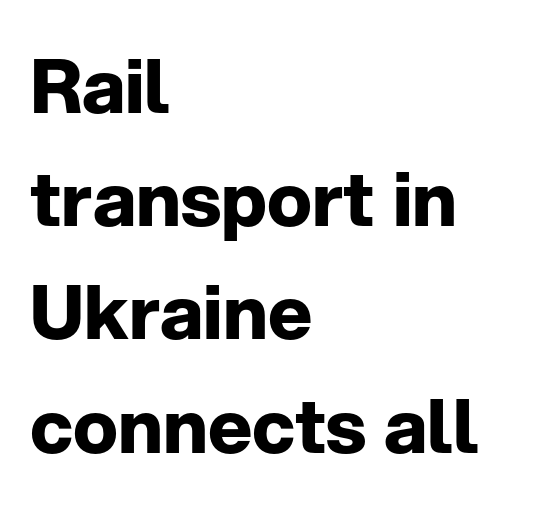
The image shows 75 px bold sans-serif type, upright; set left-aligned, normal line spacing (1.51x), normal letter spacing, not underlined; low stroke contrast and a medium x-height.
